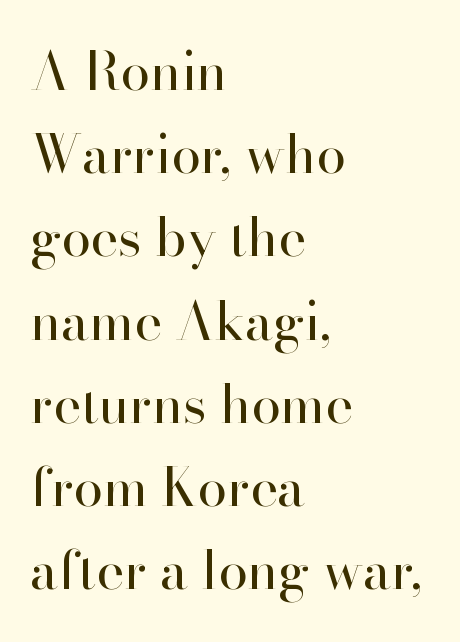
Q: Is the text bold? A: No.
Q: Is the text italic (slanted)? A: No, it is upright.
Q: Is the typeface a serif or a sans-serif typeface? A: Serif.
Q: Is the text underlined? A: No.
Q: How is the paragraph aligned? A: Left-aligned.
Q: Is the spacing between letters normal or unusually wide? A: Normal.
Q: Is the spacing between lines tight, normal or loose? A: Normal.
Q: Width (condensed, normal, or wide)? A: Normal.
Q: Stroke contrast? A: High.
Q: x-height? A: Small.
Q: Monospaced? A: No.
